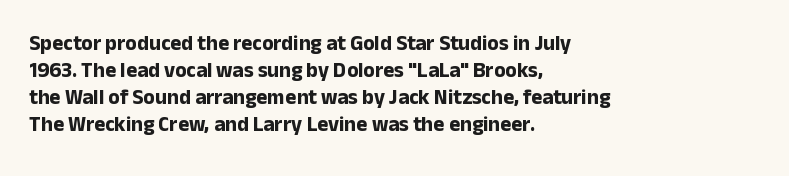
{"italic": "no", "bold": "yes", "underline": "no", "align": "left", "line_spacing": "normal", "line_spacing_ratio": 1.29, "letter_spacing": "normal", "letter_spacing_em": 0.0, "glyph_px": 21}
